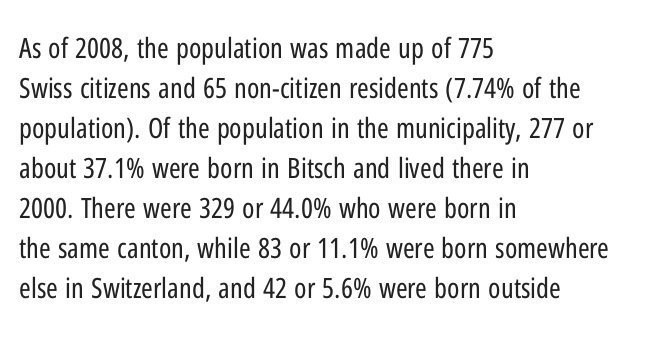
The image shows 28 px regular-weight, condensed sans-serif type, upright; set left-aligned, normal line spacing (1.43x), normal letter spacing, not underlined; low stroke contrast and a medium x-height.
